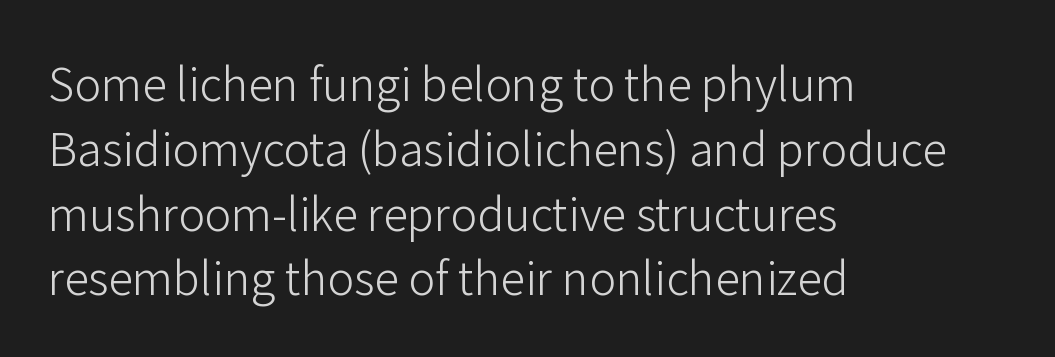
Q: Is the text bold? A: No.
Q: Is the text italic (slanted)? A: No, it is upright.
Q: Is the typeface a serif or a sans-serif typeface? A: Sans-serif.
Q: Is the text underlined? A: No.
Q: How is the paragraph aligned? A: Left-aligned.
Q: Is the spacing between letters normal or unusually wide? A: Normal.
Q: Is the spacing between lines tight, normal or loose? A: Normal.
Q: Width (condensed, normal, or wide)? A: Normal.
Q: Stroke contrast? A: Low.
Q: x-height? A: Medium.
Q: Monospaced? A: No.
